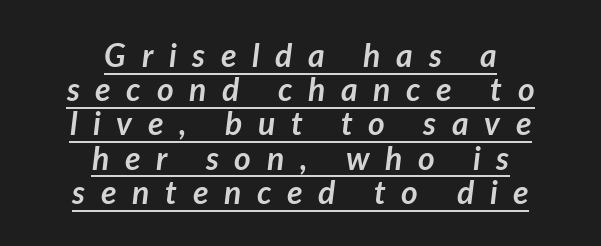
Q: Is the text bold? A: Yes.
Q: Is the text italic (slanted)? A: Yes, it leans right by about 7 degrees.
Q: Is the text underlined? A: Yes.
Q: How is the paragraph aligned? A: Centered.
Q: Is the spacing between letters normal or unusually wide? A: Unusually wide.
Q: Is the spacing between lines tight, normal or loose? A: Tight.
Q: Width (condensed, normal, or wide)? A: Normal.
Q: Stroke contrast? A: Low.
Q: x-height? A: Medium.
Q: Monospaced? A: No.
